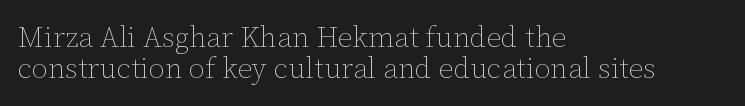
{"italic": "no", "bold": "no", "weight": "thin", "width": "normal", "stroke_contrast": "low", "x_height": "medium", "monospaced": "no", "underline": "no", "align": "left", "line_spacing": "tight", "line_spacing_ratio": 1.06, "letter_spacing": "normal", "letter_spacing_em": 0.0, "glyph_px": 29}
